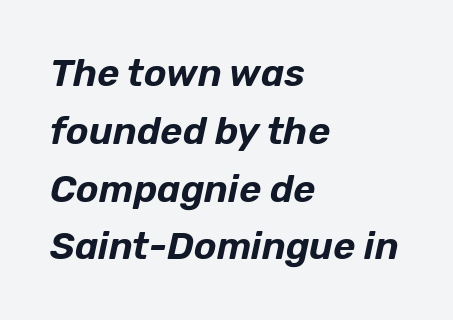
{"italic": "yes", "lean": "right", "slant_degrees": 12, "width": "normal", "stroke_contrast": "low", "x_height": "medium", "monospaced": "no", "underline": "no", "align": "left", "line_spacing": "normal", "line_spacing_ratio": 1.52, "letter_spacing": "normal", "letter_spacing_em": 0.0, "glyph_px": 38}
